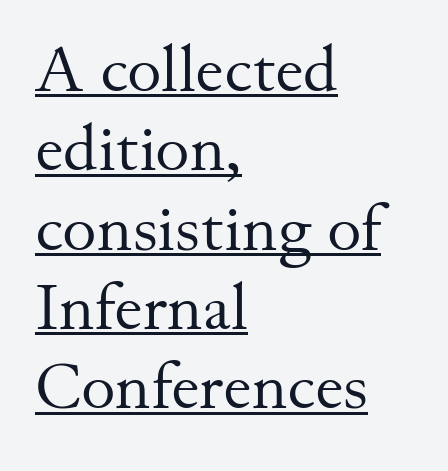
Q: Is the text bold? A: No.
Q: Is the text italic (slanted)? A: No, it is upright.
Q: Is the typeface a serif or a sans-serif typeface? A: Serif.
Q: Is the text underlined? A: Yes.
Q: How is the paragraph aligned? A: Left-aligned.
Q: Is the spacing between letters normal or unusually wide? A: Normal.
Q: Width (condensed, normal, or wide)? A: Normal.
Q: Stroke contrast? A: Medium.
Q: x-height? A: Small.
Q: Monospaced? A: No.
